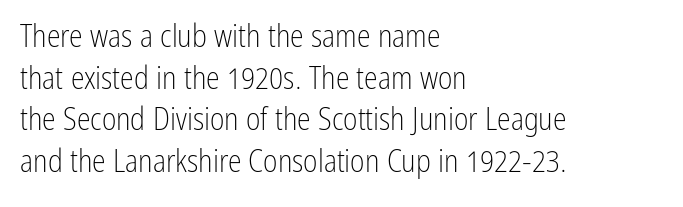
Q: Is the text bold? A: No.
Q: Is the text italic (slanted)? A: No, it is upright.
Q: Is the typeface a serif or a sans-serif typeface? A: Sans-serif.
Q: Is the text underlined? A: No.
Q: How is the paragraph aligned? A: Left-aligned.
Q: Is the spacing between letters normal or unusually wide? A: Normal.
Q: Is the spacing between lines tight, normal or loose? A: Normal.
Q: Width (condensed, normal, or wide)? A: Condensed.
Q: Stroke contrast? A: Low.
Q: x-height? A: Medium.
Q: Monospaced? A: No.
